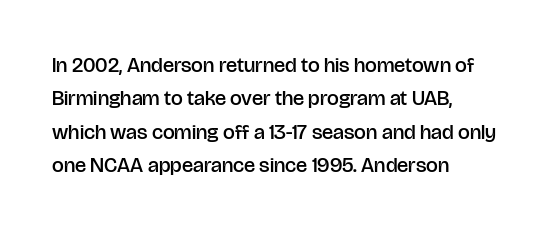
Q: Is the text bold? A: Semi-bold.
Q: Is the text italic (slanted)? A: No, it is upright.
Q: Is the text underlined? A: No.
Q: How is the paragraph aligned? A: Left-aligned.
Q: Is the spacing between letters normal or unusually wide? A: Normal.
Q: Is the spacing between lines tight, normal or loose? A: Normal.
